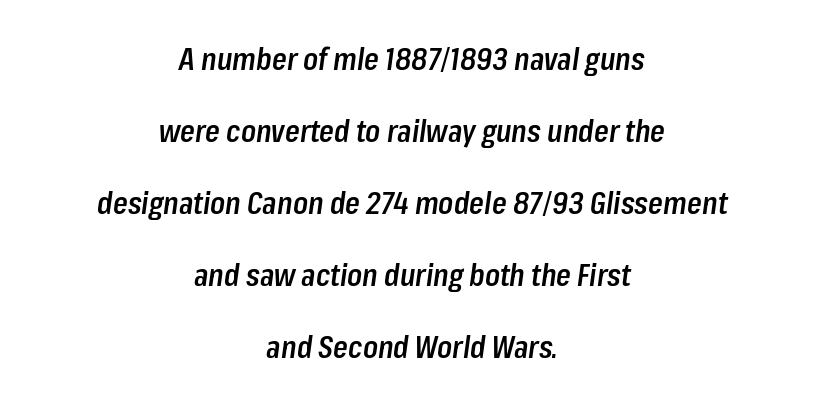
Each word holds together tightly as a unit, with standard inter-letter gaps. Think of a printed novel: that variable character pitch is what you see here. These lines stand farther apart than default settings would place them. Only glyphs here, with clear space below each row. This is the in-between weight designers call semibold or demi. Visually the block forms a symmetrical silhouette, jagged on both flanks.
